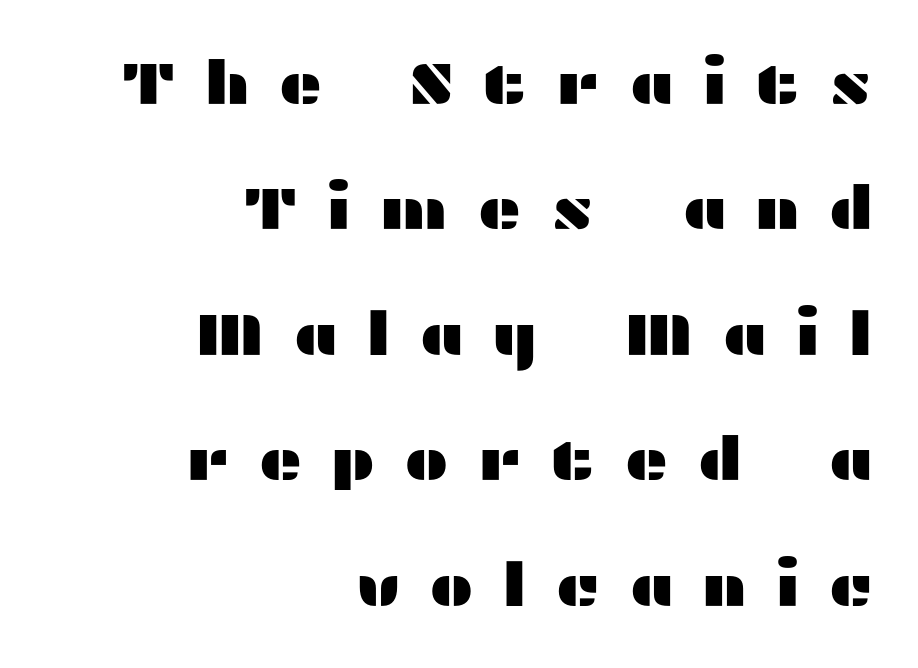
{"serif": "no", "italic": "no", "width": "wide", "stroke_contrast": "medium", "x_height": "medium", "monospaced": "no", "underline": "no", "align": "right", "line_spacing": "loose", "line_spacing_ratio": 2.09, "letter_spacing": "wide", "letter_spacing_em": 0.47, "glyph_px": 60}
